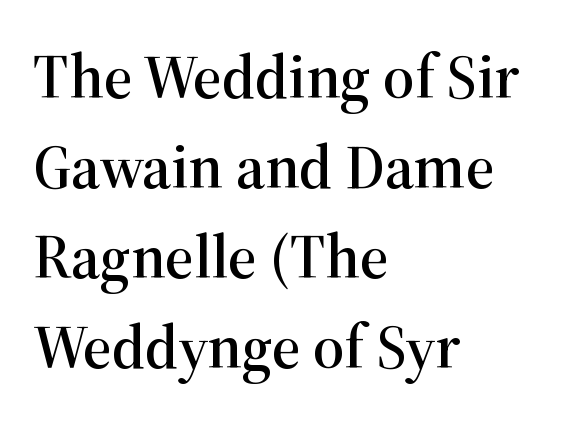
{"serif": "yes", "italic": "no", "width": "normal", "stroke_contrast": "high", "x_height": "medium", "monospaced": "no", "underline": "no", "align": "left", "line_spacing": "normal", "line_spacing_ratio": 1.45, "letter_spacing": "normal", "letter_spacing_em": 0.0, "glyph_px": 62}
